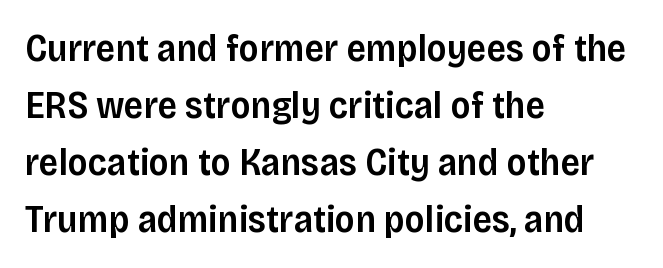
{"serif": "no", "italic": "no", "bold": "semi", "weight": "semibold", "width": "normal", "stroke_contrast": "low", "x_height": "large", "monospaced": "no", "underline": "no", "align": "left", "line_spacing": "normal", "line_spacing_ratio": 1.5, "letter_spacing": "normal", "letter_spacing_em": 0.0, "glyph_px": 38}
